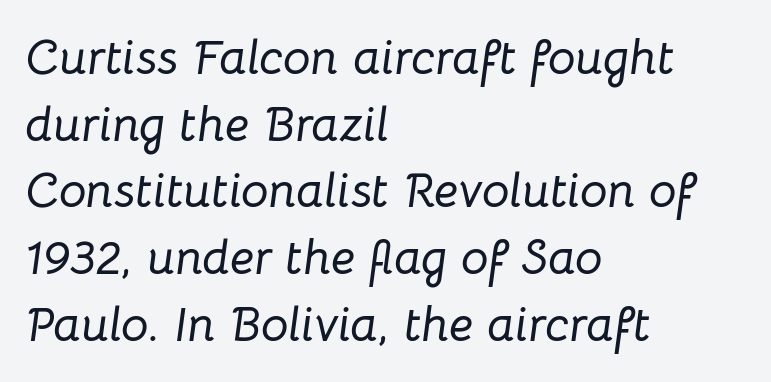
The image shows 49 px text type, italic (leaning right); set left-aligned, normal line spacing (1.36x), normal letter spacing, not underlined; low stroke contrast and a medium x-height.
